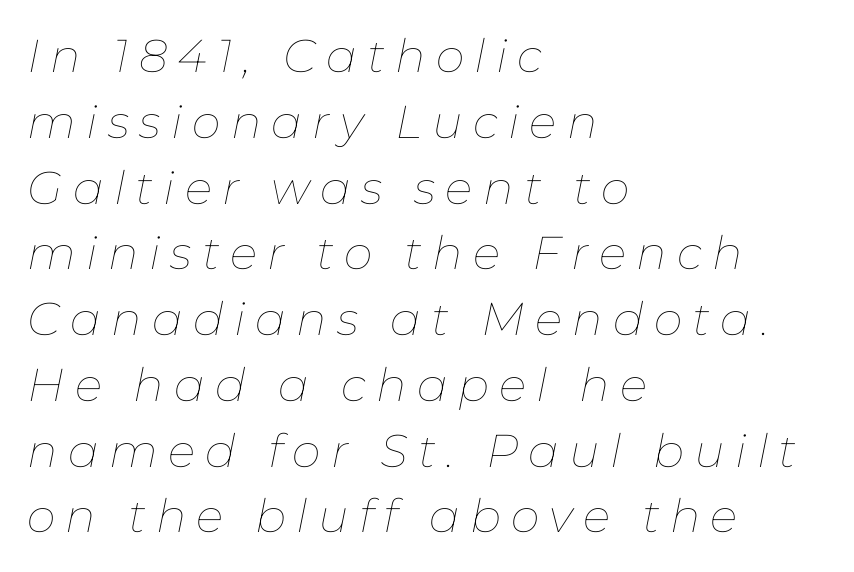
Q: Is the text bold? A: No.
Q: Is the text italic (slanted)? A: Yes, it leans right by about 11 degrees.
Q: Is the text underlined? A: No.
Q: How is the paragraph aligned? A: Left-aligned.
Q: Is the spacing between letters normal or unusually wide? A: Unusually wide.
Q: Is the spacing between lines tight, normal or loose? A: Normal.
Q: Width (condensed, normal, or wide)? A: Normal.
Q: Stroke contrast? A: Low.
Q: x-height? A: Medium.
Q: Monospaced? A: No.
